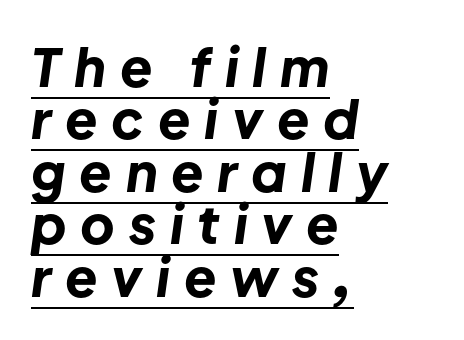
The image shows 53 px bold type, italic (leaning right); set left-aligned, tight line spacing (0.99x), unusually wide letter spacing (+0.26 em), underlined; low stroke contrast and a medium x-height.
